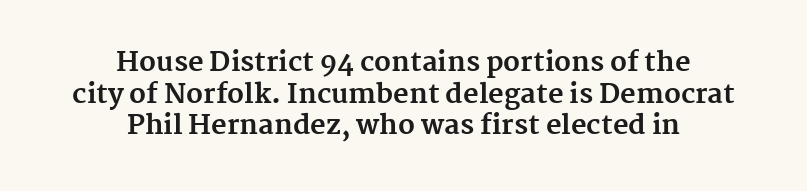
No extra tracking has been applied to these lines. On the weight axis this lands at bold, roughly 700. The passage is arranged like a title page — every line centered. The type sits square on the baseline with zero lean. The specimen omits any rule beneath the text block's lines.
